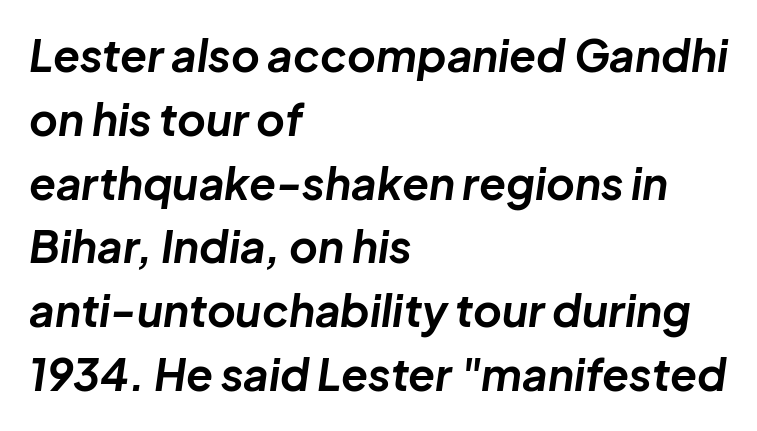
In terms of letterspacing, this is plain default setting. Beneath every word, the page is bare. Leftover space on each line is placed entirely after the last word. The vertical gap from one line to the next is medium. Designer's note — italics engaged. Heavy, bold letterforms.
